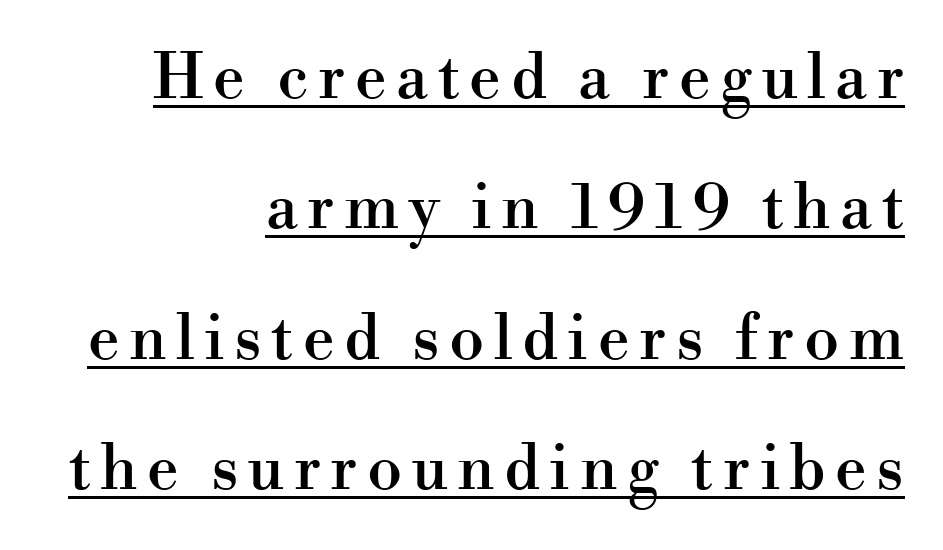
Q: Is the text italic (slanted)? A: No, it is upright.
Q: Is the typeface a serif or a sans-serif typeface? A: Serif.
Q: Is the text underlined? A: Yes.
Q: How is the paragraph aligned? A: Right-aligned.
Q: Is the spacing between lines tight, normal or loose? A: Loose.
Q: Width (condensed, normal, or wide)? A: Normal.
Q: Stroke contrast? A: High.
Q: x-height? A: Small.
Q: Monospaced? A: No.
